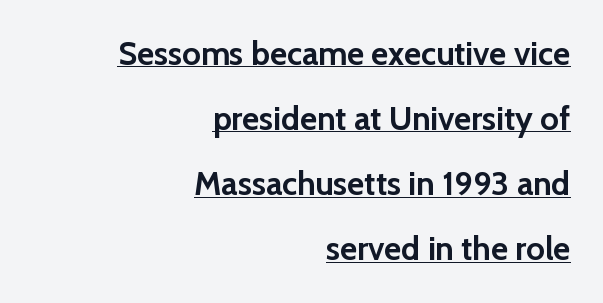
Q: Is the text bold? A: Yes.
Q: Is the text italic (slanted)? A: No, it is upright.
Q: Is the typeface a serif or a sans-serif typeface? A: Sans-serif.
Q: Is the text underlined? A: Yes.
Q: How is the paragraph aligned? A: Right-aligned.
Q: Is the spacing between letters normal or unusually wide? A: Normal.
Q: Is the spacing between lines tight, normal or loose? A: Loose.
Q: Width (condensed, normal, or wide)? A: Normal.
Q: Stroke contrast? A: Low.
Q: x-height? A: Medium.
Q: Monospaced? A: No.
